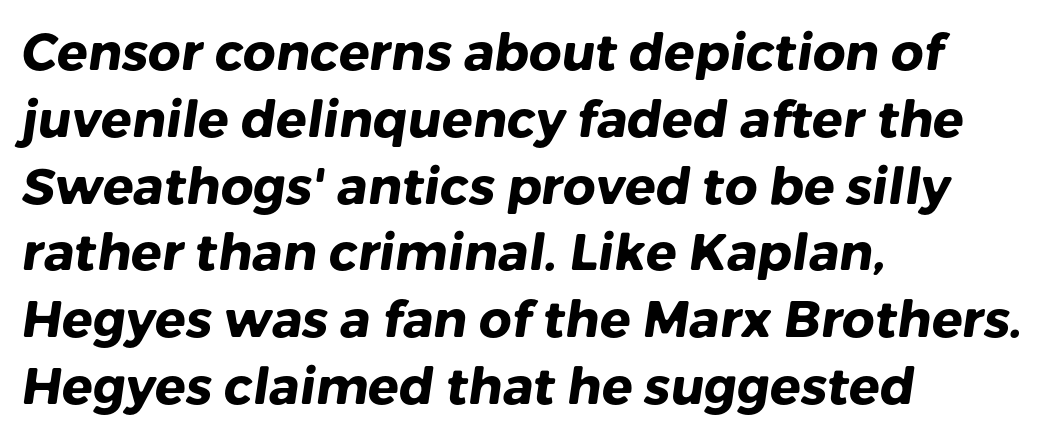
{"serif": "no", "bold": "yes", "weight": "heavy", "width": "normal", "stroke_contrast": "low", "x_height": "medium", "monospaced": "no", "underline": "no", "align": "left", "line_spacing": "normal", "line_spacing_ratio": 1.31, "letter_spacing": "normal", "letter_spacing_em": 0.0, "glyph_px": 51}
